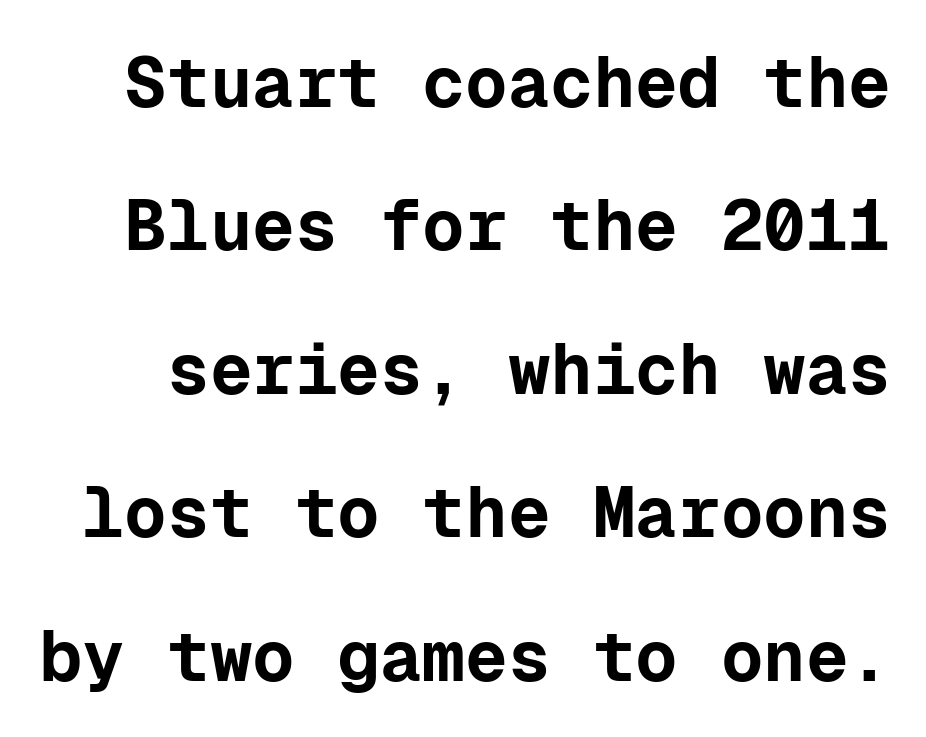
In terms of leading, this rendering errs on the spacious side. Note: no serifs on the glyphs. The font's upright variant was chosen for this text. You could call the tracking neutral — neither tight nor loose.
